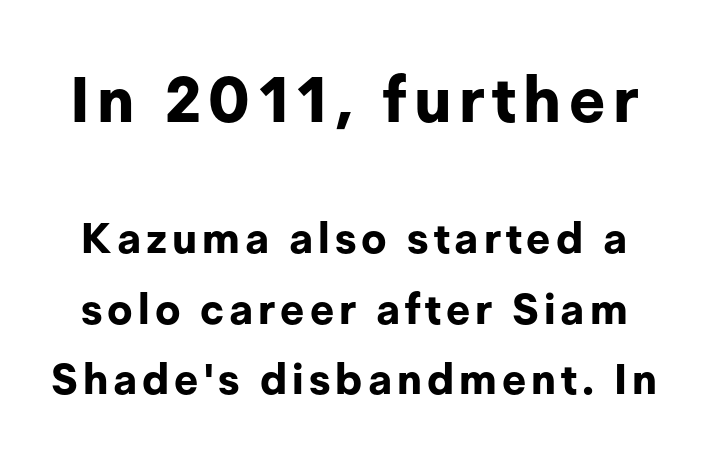
The image shows 63 px bold sans-serif type, upright; set normal line spacing (1.68x), not underlined; the first (top) block is 1.5x larger; low stroke contrast and a medium x-height.
